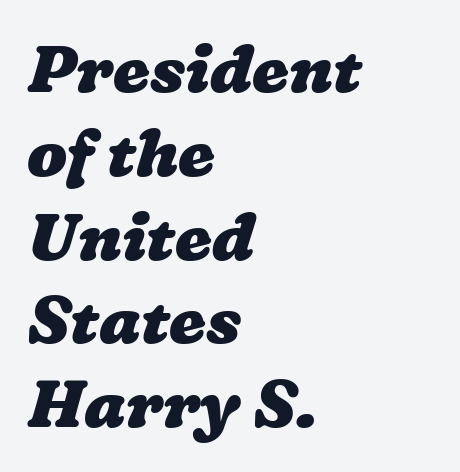
This sample uses plain, unmodified letter spacing. The space beneath each line is pristine and unruled. These lines are set flush left with a ragged right edge. This sample has the flowing, uneven cadence of proportional lettering.
